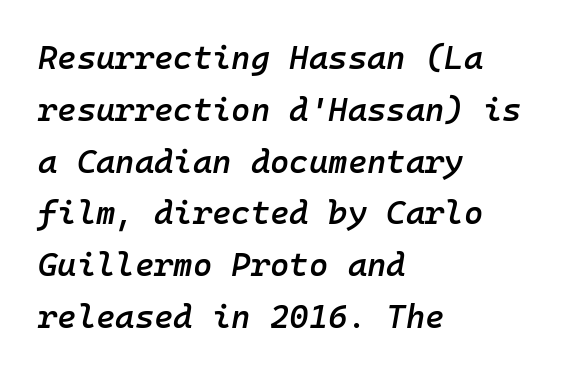
The typesetter chose a ragged-right arrangement here. Default kerning and tracking; the words read as compact shapes. Caption: semibold face, moderately heavy strokes. The rows are spaced the way most documents space them.
